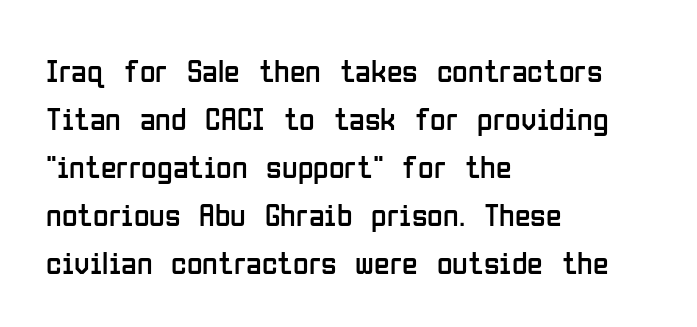
Q: Is the text bold? A: No.
Q: Is the text italic (slanted)? A: No, it is upright.
Q: Is the typeface a serif or a sans-serif typeface? A: Sans-serif.
Q: Is the text underlined? A: No.
Q: How is the paragraph aligned? A: Left-aligned.
Q: Is the spacing between letters normal or unusually wide? A: Normal.
Q: Is the spacing between lines tight, normal or loose? A: Normal.
Q: Width (condensed, normal, or wide)? A: Condensed.
Q: Stroke contrast? A: Low.
Q: x-height? A: Medium.
Q: Monospaced? A: No.
